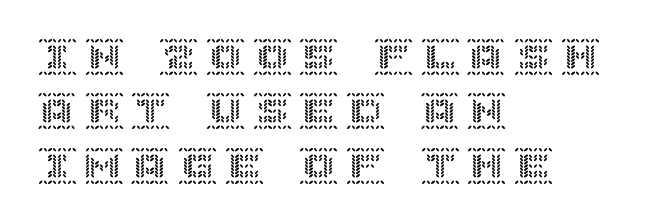
Does the lettering tilt? It doesn't — this is upright. Type without underlining. The passage is arranged the way most books set body copy — flush left. Someone cranked the tracking dial way up on this one.
